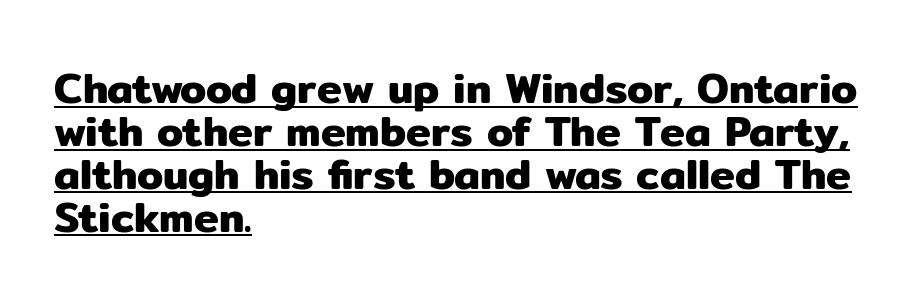
The image shows 42 px sans-serif type, upright; set left-aligned, tight line spacing (1.02x), normal letter spacing, underlined; low stroke contrast and a medium x-height.
